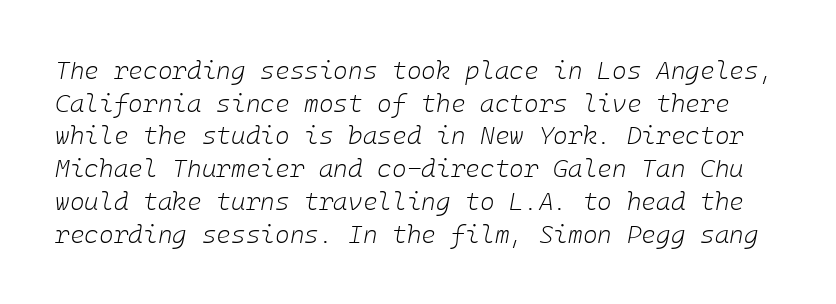
{"italic": "yes", "lean": "right", "slant_degrees": 10, "bold": "no", "underline": "no", "line_spacing": "normal", "line_spacing_ratio": 1.31, "letter_spacing": "normal", "letter_spacing_em": 0.0, "glyph_px": 25}
